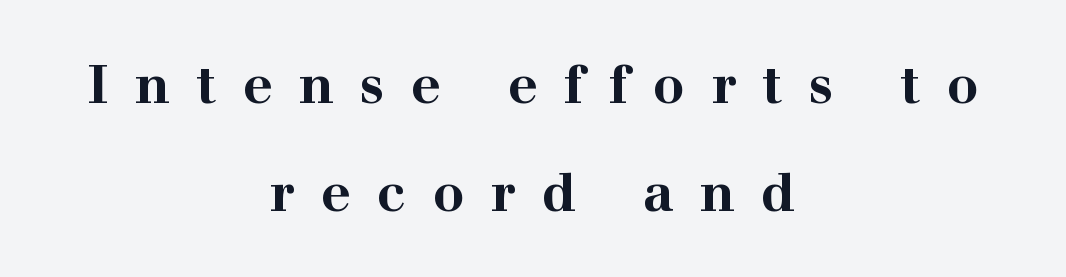
The letters are bold, with thick, heavy strokes. To sum up the face: it has serifs. Spacing verdict: proportional, widths tailored to each character. Unlike italic type, these characters show no tilt at all. The tracking reads as deliberately expanded to a designer's eye. Successive baselines arrive slowly, with a big drop between each.
